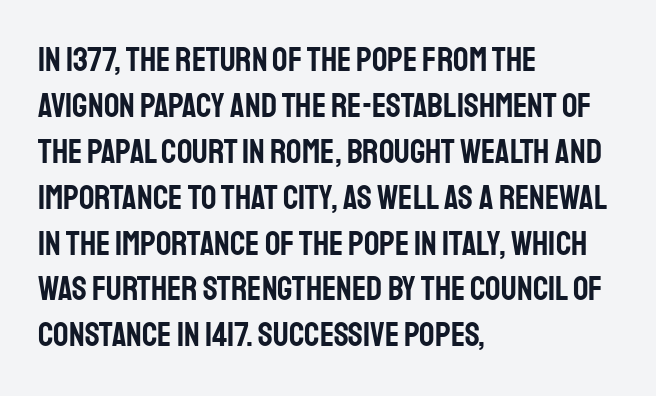
{"serif": "no", "italic": "no", "width": "condensed", "stroke_contrast": "low", "x_height": "large", "monospaced": "no", "underline": "no", "align": "left", "line_spacing": "normal", "line_spacing_ratio": 1.35, "letter_spacing": "normal", "letter_spacing_em": 0.0, "glyph_px": 34}
